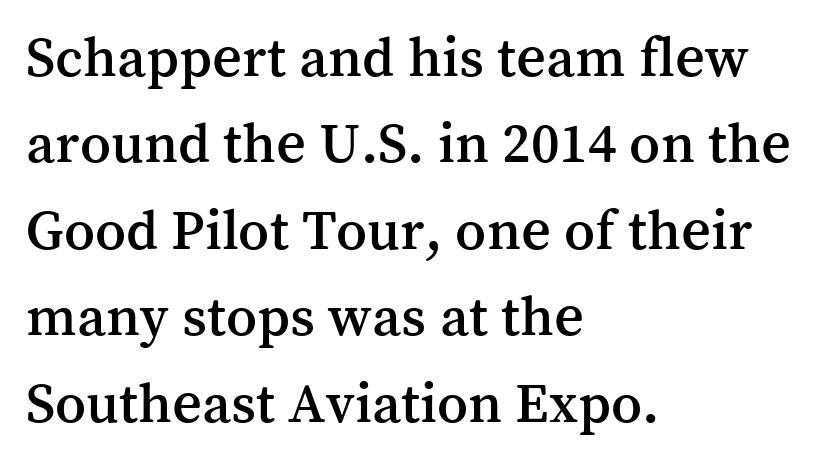
Q: Is the text italic (slanted)? A: No, it is upright.
Q: Is the typeface a serif or a sans-serif typeface? A: Serif.
Q: Is the text underlined? A: No.
Q: How is the paragraph aligned? A: Left-aligned.
Q: Is the spacing between letters normal or unusually wide? A: Normal.
Q: Is the spacing between lines tight, normal or loose? A: Normal.
Q: Width (condensed, normal, or wide)? A: Normal.
Q: Stroke contrast? A: Medium.
Q: x-height? A: Medium.
Q: Monospaced? A: No.
